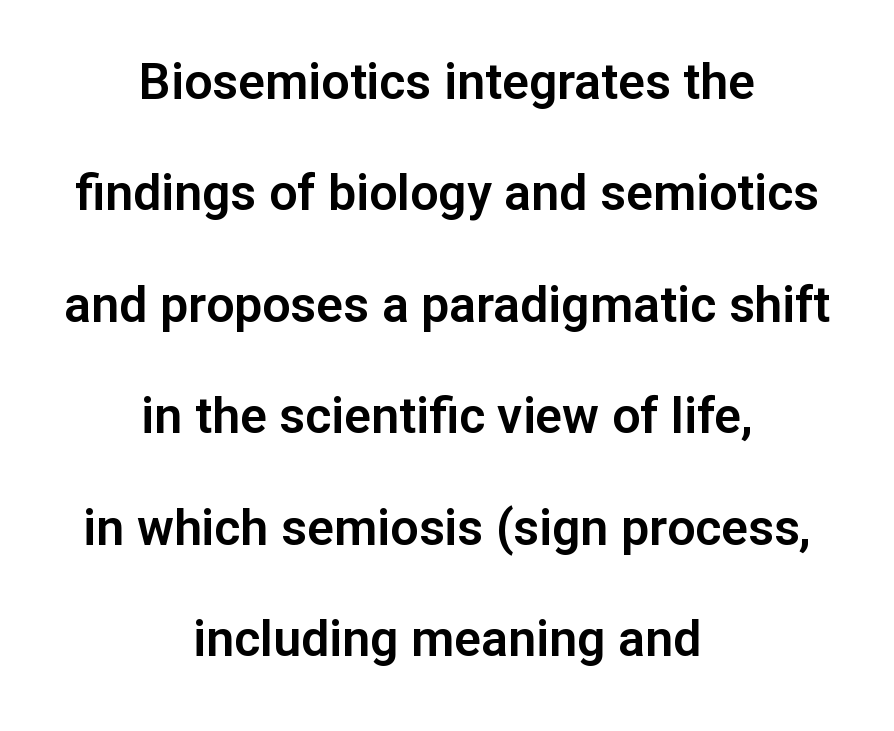
Do the letters lean? They stand straight. Nothing unusual about the tracking: characters are spaced as the font intends. Underline: absent. This sample is center-justified, so both line endings float freely. Rows of type keep a wide berth in the vertical direction. Proportional: the letters do not fall into vertical columns.
